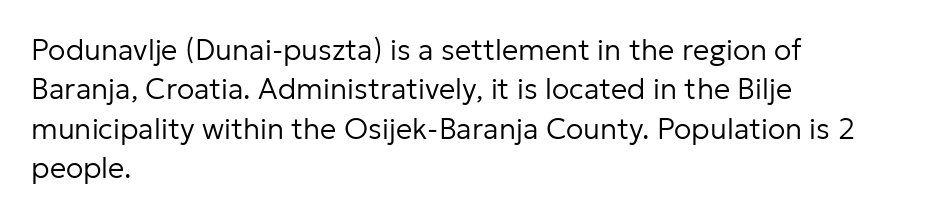
You could not count columns in this text — the font is proportionally spaced. In terms of letterspacing, this is plain default setting. The rag falls on the right side of this text block. This rendering features lettering with no underline. How would I describe the line gaps? Plain and ordinary. Unlike italic type, these characters show no tilt at all.
